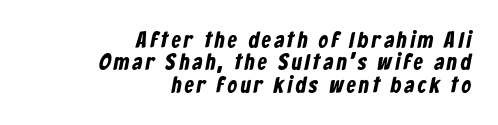
{"bold": "yes", "underline": "no", "align": "right", "line_spacing": "tight", "line_spacing_ratio": 0.97, "glyph_px": 23}
